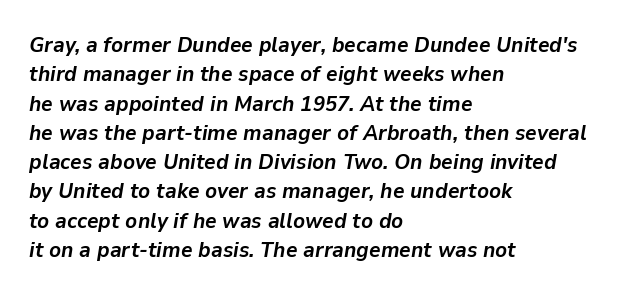
The image shows 22 px bold type, italic (leaning right); set left-aligned, normal line spacing (1.33x), normal letter spacing, not underlined.
